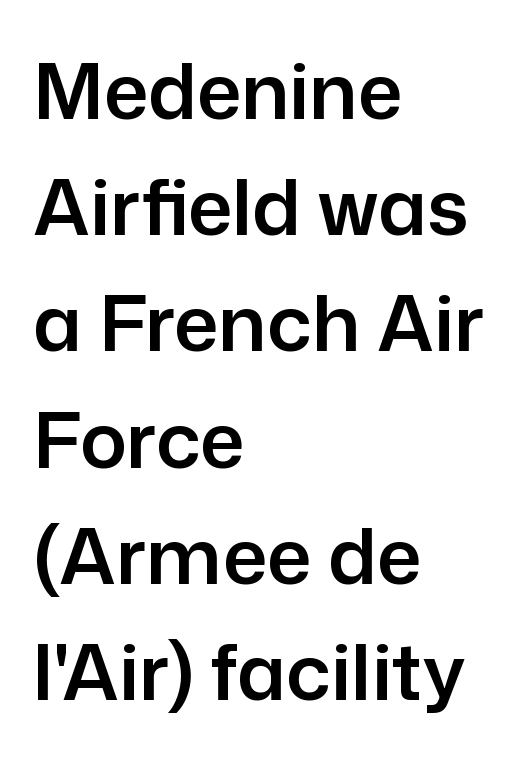
The image shows 78 px sans-serif type, upright; set left-aligned, normal line spacing (1.49x), normal letter spacing, not underlined; low stroke contrast and a medium x-height.
